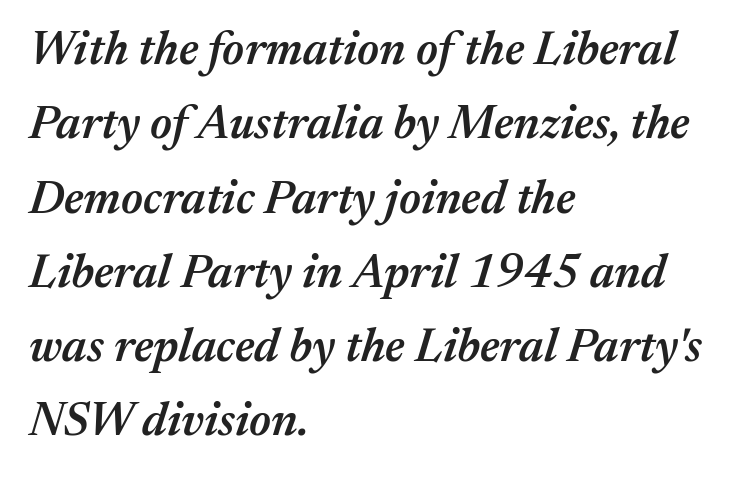
The image shows 47 px semibold type, italic (leaning right); set left-aligned, normal line spacing (1.58x), normal letter spacing, not underlined; medium stroke contrast and a medium x-height.
